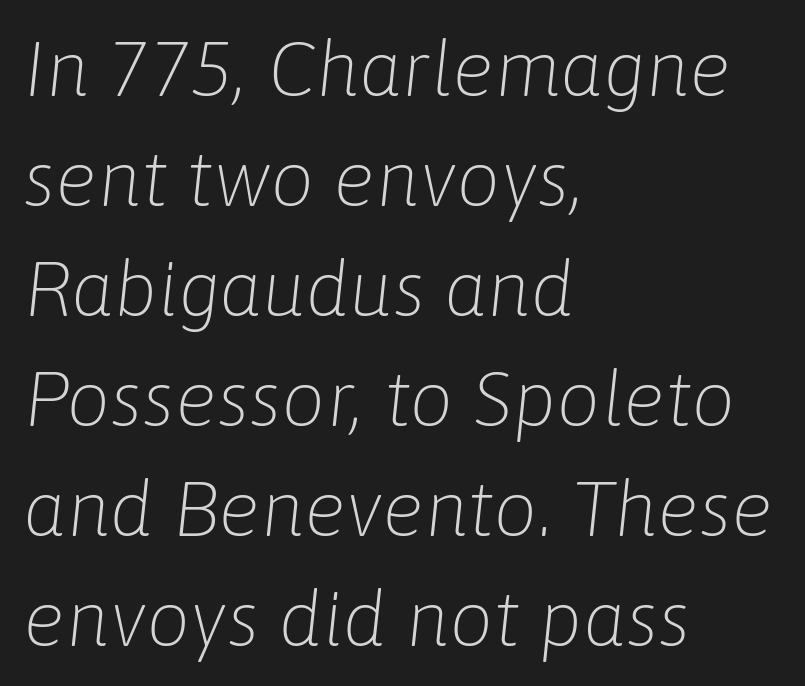
The image shows 78 px light type, italic (leaning right); set left-aligned, normal line spacing (1.41x), normal letter spacing, not underlined; low stroke contrast and a medium x-height.
